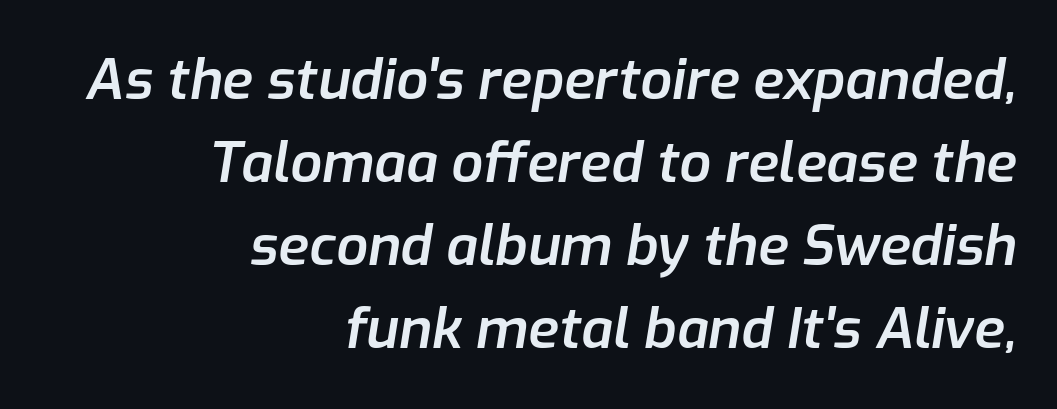
The image shows 56 px semibold type, italic (leaning right); set right-aligned, normal line spacing (1.48x), normal letter spacing, not underlined; low stroke contrast and a medium x-height.
